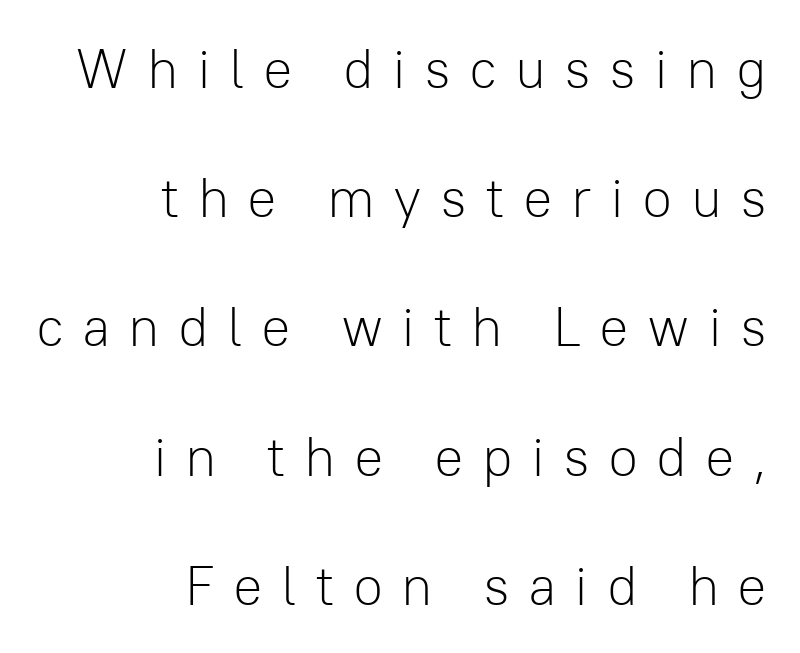
{"serif": "no", "italic": "no", "bold": "no", "weight": "light", "width": "normal", "stroke_contrast": "low", "x_height": "medium", "monospaced": "no", "underline": "no", "align": "right", "line_spacing": "loose", "line_spacing_ratio": 2.35, "letter_spacing": "wide", "letter_spacing_em": 0.33, "glyph_px": 55}
